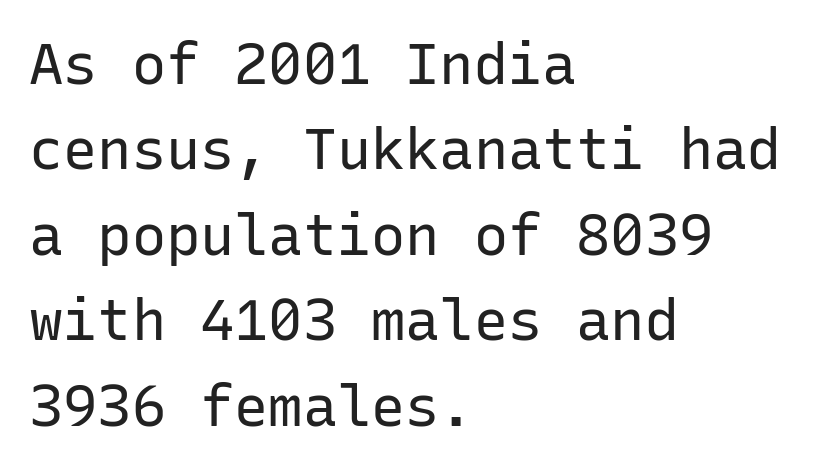
Italic? Not at all — the glyphs are vertical. Think of a typewriter: that constant character pitch is what you see here. Typeset ragged right — the left edge is the straight one. The passage shown has conventional tracking throughout.
